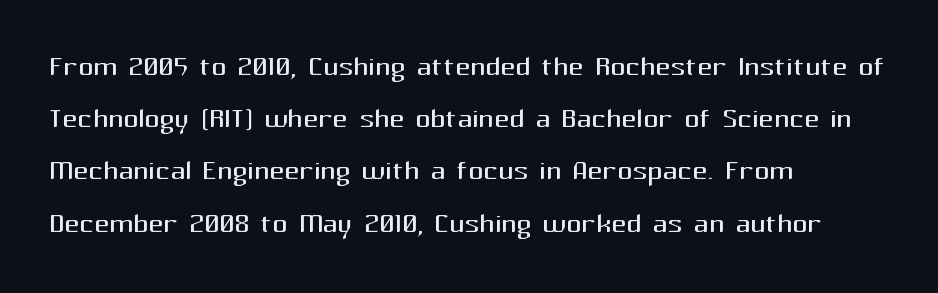
The image shows 37 px regular-weight sans-serif type, upright; set left-aligned, normal line spacing (1.41x), normal letter spacing, not underlined; medium stroke contrast and a medium x-height.
